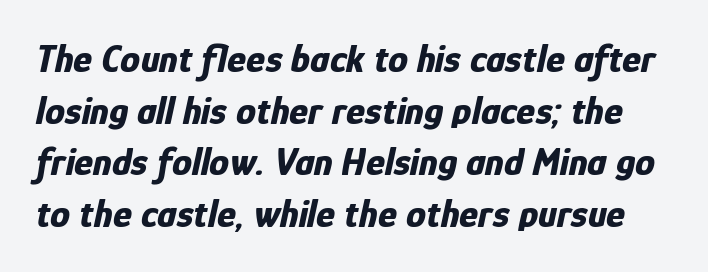
Q: Is the text bold? A: Yes.
Q: Is the text italic (slanted)? A: Yes, it leans right by about 12 degrees.
Q: Is the text underlined? A: No.
Q: Is the spacing between letters normal or unusually wide? A: Normal.
Q: Is the spacing between lines tight, normal or loose? A: Normal.
Q: Width (condensed, normal, or wide)? A: Condensed.
Q: Stroke contrast? A: Low.
Q: x-height? A: Medium.
Q: Monospaced? A: No.
